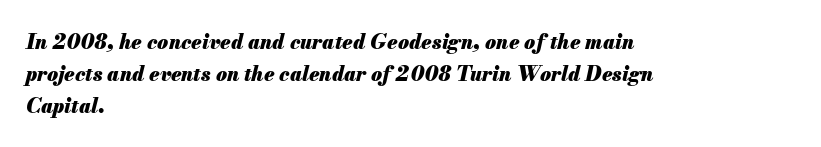
Q: Is the text bold? A: Yes.
Q: Is the text italic (slanted)? A: Yes, it leans right by about 13 degrees.
Q: Is the text underlined? A: No.
Q: How is the paragraph aligned? A: Left-aligned.
Q: Is the spacing between letters normal or unusually wide? A: Normal.
Q: Is the spacing between lines tight, normal or loose? A: Normal.
